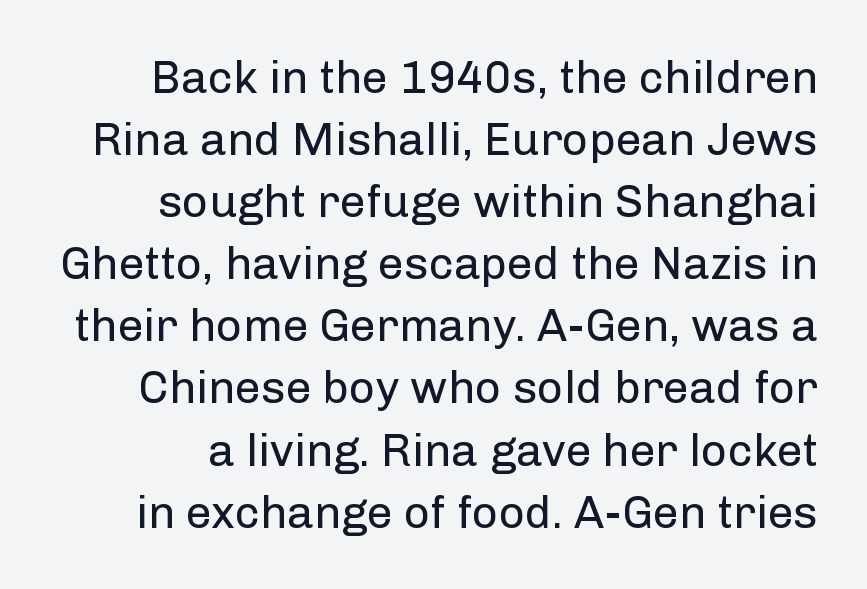
The image shows 46 px regular-weight sans-serif type, upright; set normal line spacing (1.35x), normal letter spacing, not underlined; low stroke contrast and a medium x-height.
